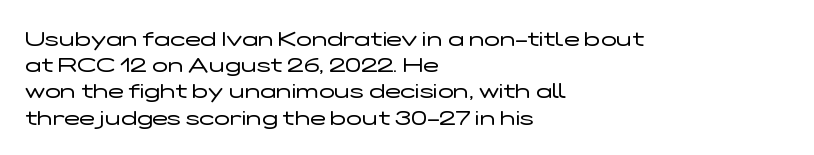
{"italic": "no", "bold": "no", "underline": "no", "align": "left", "line_spacing": "normal", "line_spacing_ratio": 1.25, "letter_spacing": "normal", "letter_spacing_em": 0.0, "glyph_px": 21}
